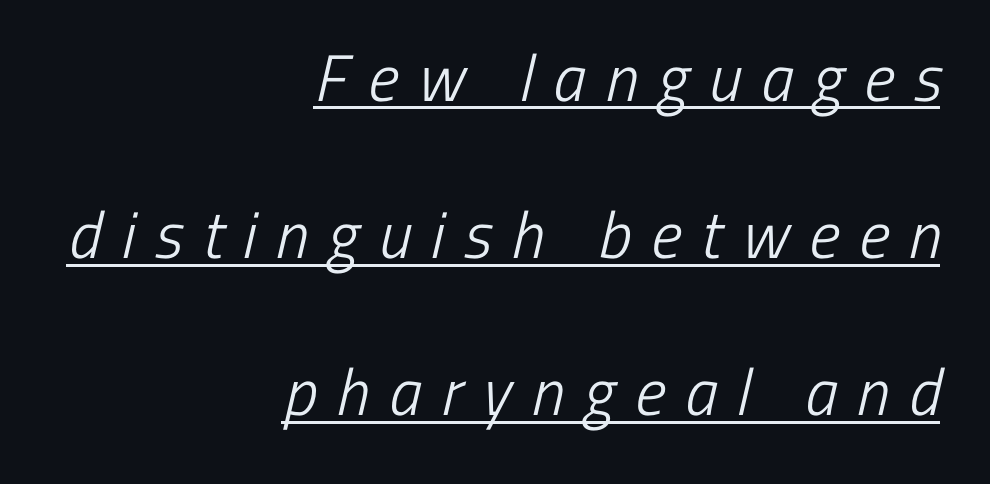
The image shows 66 px light, condensed sans-serif type; set right-aligned, loose line spacing (2.38x), unusually wide letter spacing (+0.3 em), underlined; low stroke contrast and a medium x-height.
